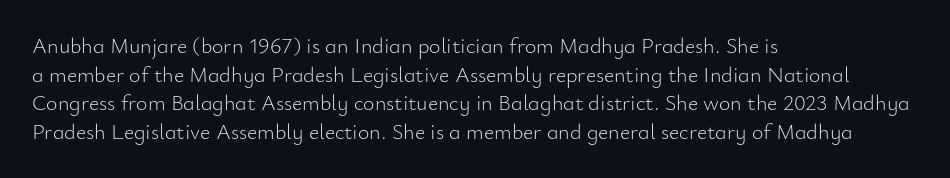
The image shows 22 px text type, upright; set left-aligned, normal line spacing (1.3x), normal letter spacing, not underlined.
